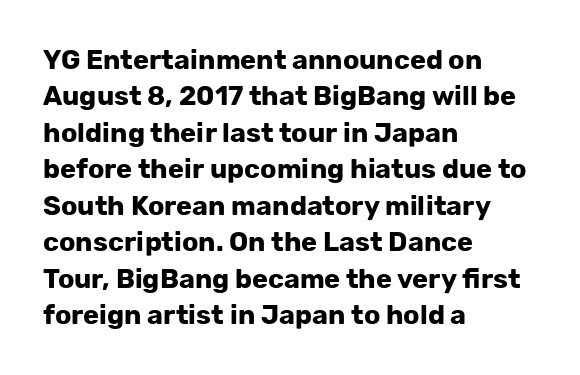
The image shows 27 px bold type, upright; set left-aligned, normal line spacing (1.35x), normal letter spacing, not underlined.
